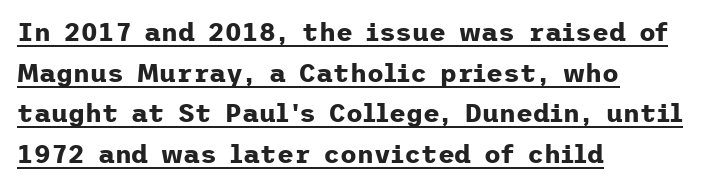
The image shows 26 px bold type, upright; set left-aligned, normal line spacing (1.56x), normal letter spacing, underlined.
